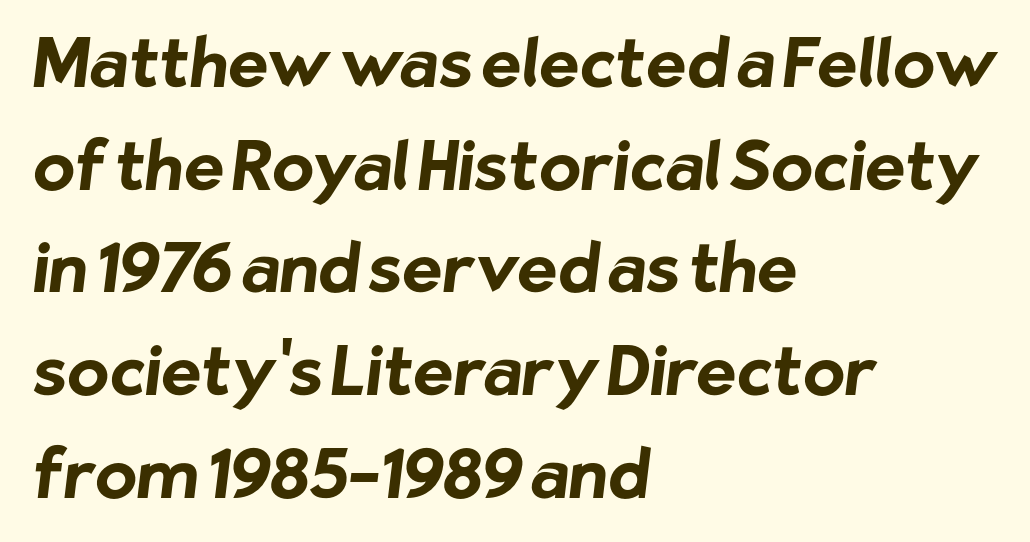
The compositor pushed each line to the left boundary. The strokes are fattened all the way to bold. Underline: absent. Here the designer chose a conventional face with non-uniform glyph widths. Examine the stroke ends and you'll find no serifs. The gaps between neighbouring characters are ordinary and unremarkable.
